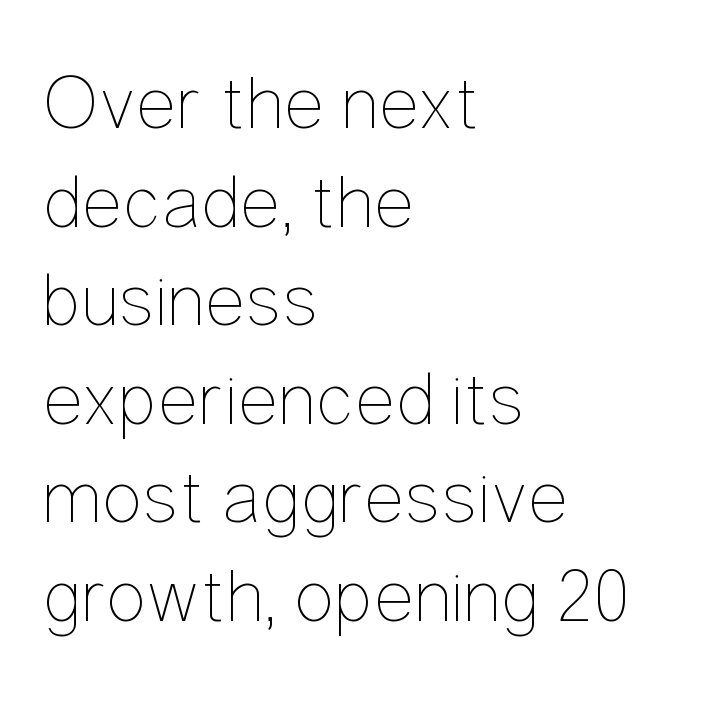
The image shows 77 px thin, condensed type, upright; set left-aligned, normal line spacing (1.28x), normal letter spacing, not underlined; low stroke contrast and a medium x-height.
